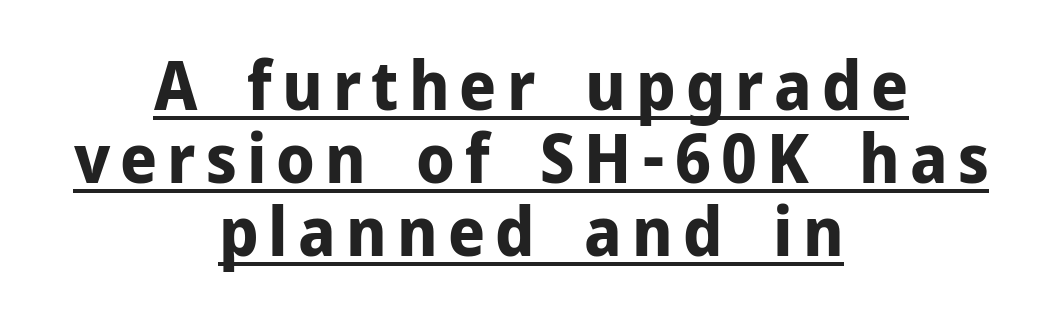
{"serif": "no", "italic": "no", "bold": "yes", "weight": "bold", "width": "normal", "stroke_contrast": "low", "x_height": "medium", "monospaced": "no", "underline": "yes", "align": "center", "line_spacing": "tight", "line_spacing_ratio": 1.09, "glyph_px": 67}
